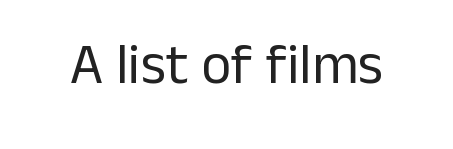
The image shows 57 px regular-weight sans-serif type, upright; set normal letter spacing, not underlined; low stroke contrast and a medium x-height.
